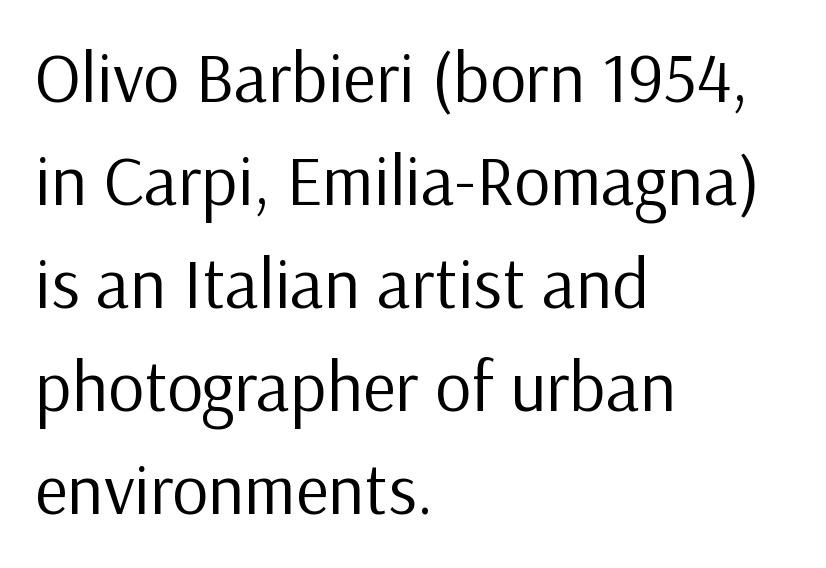
Q: Is the text bold? A: No.
Q: Is the text italic (slanted)? A: No, it is upright.
Q: Is the typeface a serif or a sans-serif typeface? A: Sans-serif.
Q: Is the text underlined? A: No.
Q: How is the paragraph aligned? A: Left-aligned.
Q: Is the spacing between letters normal or unusually wide? A: Normal.
Q: Is the spacing between lines tight, normal or loose? A: Normal.
Q: Width (condensed, normal, or wide)? A: Normal.
Q: Stroke contrast? A: Low.
Q: x-height? A: Medium.
Q: Monospaced? A: No.
